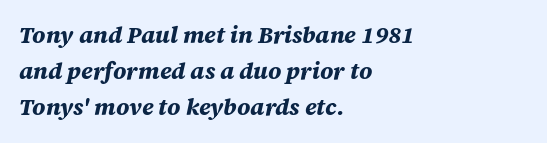
The image shows 23 px bold type, italic (leaning right); set left-aligned, normal line spacing (1.57x), normal letter spacing, not underlined.
